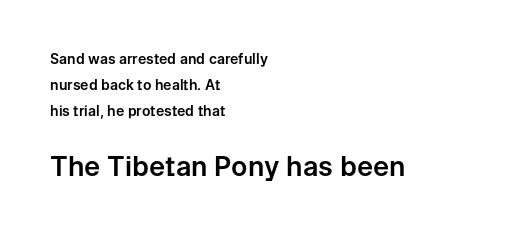
Tall strokes in this sample are plumb rather than angled. Spacing between characters is what you'd get straight out of the box. Between these two stacked blocks, the lower one wins on size. A student would call this left alignment; a typographer would say flush left, rag right. This rendering features lettering with no underline.
